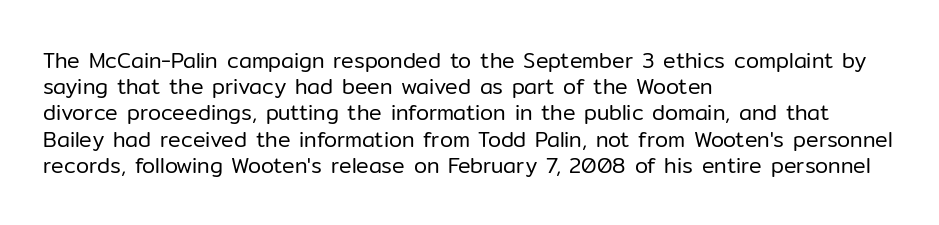
Does extra space separate the letters? No, they use regular spacing. Layout note: lines flush left. The area under the type is left untouched. This reads as an unemphasized weight, regular at the heaviest. This is roman type, the default non-slanted kind. Vertical spacing — default.
